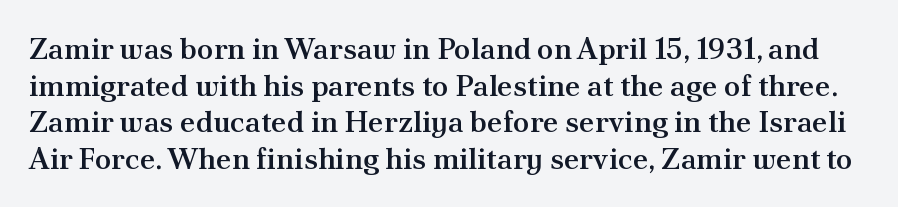
The image shows 30 px semibold serif type, upright; set line spacing 1.22x, normal letter spacing, not underlined; medium stroke contrast and a small x-height.
